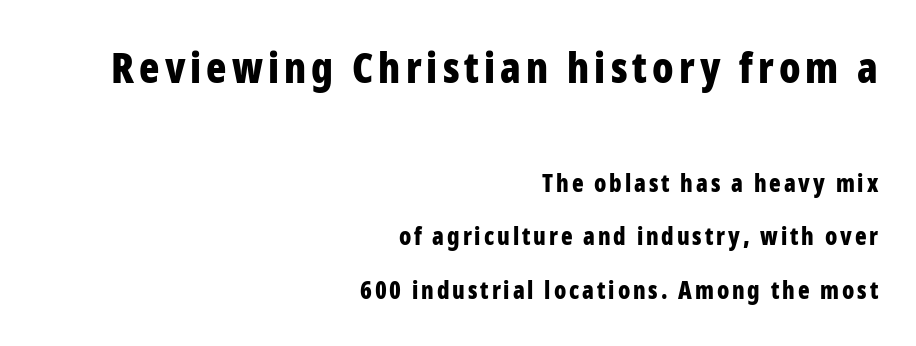
{"serif": "no", "italic": "no", "bold": "yes", "weight": "bold", "width": "condensed", "stroke_contrast": "low", "x_height": "medium", "monospaced": "no", "underline": "no", "align": "right", "line_spacing": "loose", "line_spacing_ratio": 2.24, "larger_block": "first", "size_ratio": 1.75, "glyph_px": 42}
